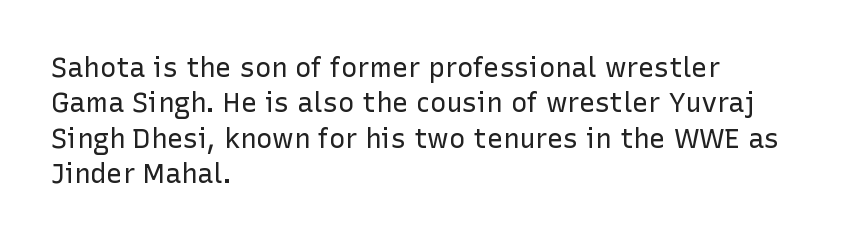
Line beginnings align vertically; line endings do not. The typography opts for an upright posture over an oblique one. Baseline-to-baseline distance is the conventional proportion of letter height. The characters are drawn with everyday or finer stroke widths. Here the glyphs are tracked normally, forming tight word shapes.
